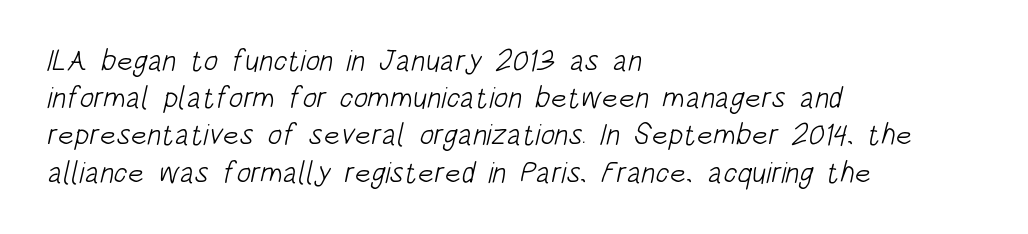
{"serif": "no", "bold": "no", "weight": "light", "width": "condensed", "stroke_contrast": "low", "x_height": "large", "monospaced": "no", "underline": "no", "align": "left", "line_spacing_ratio": 1.24, "letter_spacing": "normal", "letter_spacing_em": 0.0, "glyph_px": 30}
